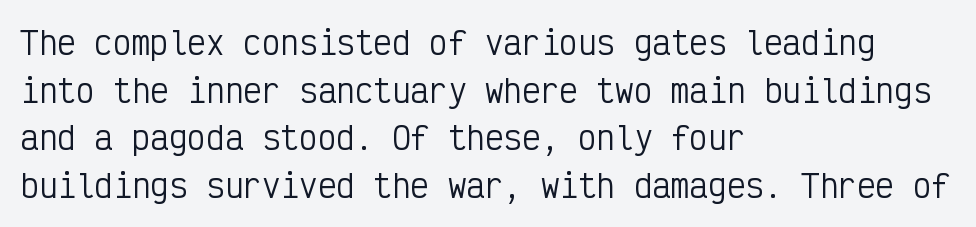
Q: Is the text bold? A: No.
Q: Is the text italic (slanted)? A: No, it is upright.
Q: Is the typeface a serif or a sans-serif typeface? A: Sans-serif.
Q: Is the text underlined? A: No.
Q: How is the paragraph aligned? A: Left-aligned.
Q: Is the spacing between letters normal or unusually wide? A: Normal.
Q: Is the spacing between lines tight, normal or loose? A: Normal.
Q: Width (condensed, normal, or wide)? A: Condensed.
Q: Stroke contrast? A: Low.
Q: x-height? A: Medium.
Q: Monospaced? A: Yes.
